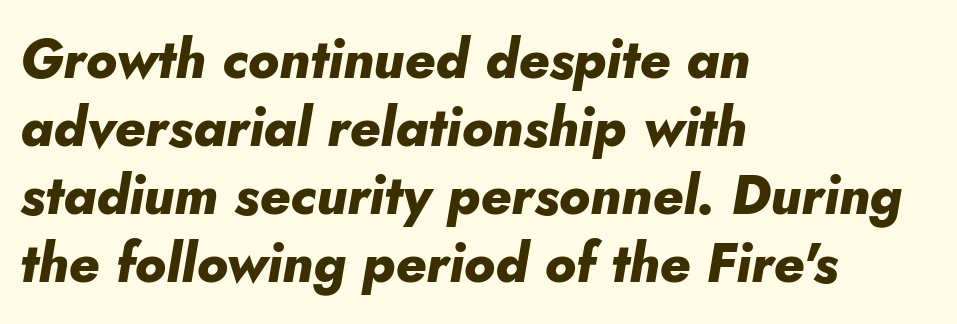
The letterforms sit shoulder to shoulder at normal distance. Horizontally, the lines are justified to the leading edge only. Baseline-to-baseline distance is the conventional proportion of letter height. The face used here has the dense, thick strokes of a bold. The rendering uses natural spacing where letterforms have individual widths. The gap between lines stays unmarked.
